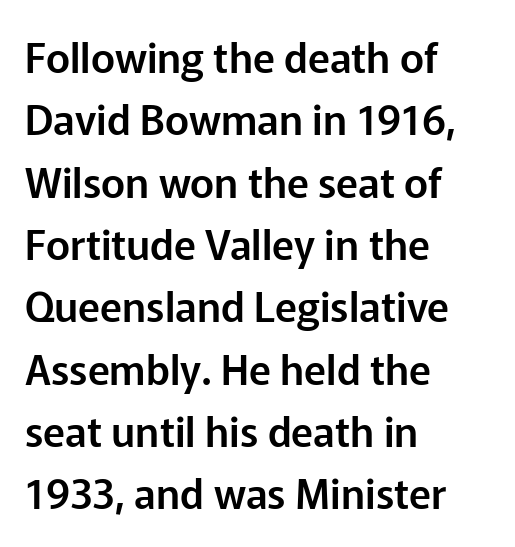
The font family rendered here belongs to the sans-serif group. Regular leading. Does the copy run flush right? No — it runs flush left. Words float on clear page, feet unadorned.
